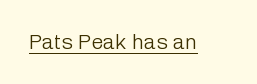
The image shows 21 px text type, upright; set normal letter spacing, underlined.
